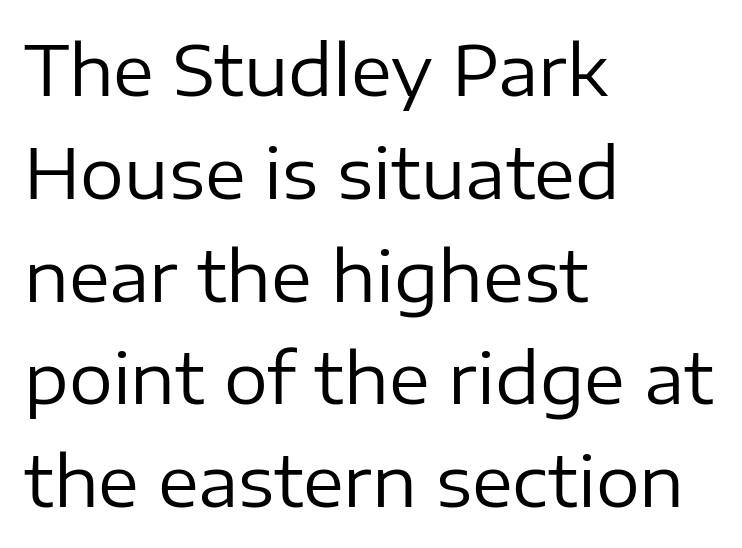
{"serif": "no", "italic": "no", "bold": "no", "weight": "regular", "width": "normal", "stroke_contrast": "low", "x_height": "medium", "monospaced": "no", "underline": "no", "align": "left", "line_spacing": "normal", "line_spacing_ratio": 1.49, "letter_spacing": "normal", "letter_spacing_em": 0.0, "glyph_px": 69}
